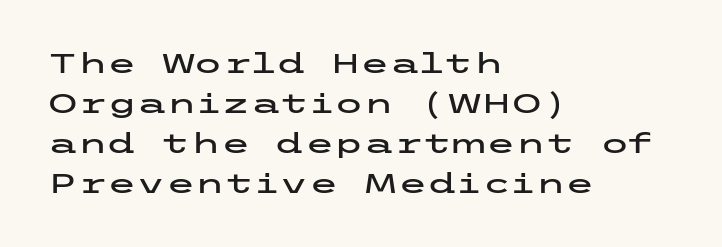
{"italic": "no", "underline": "no", "align": "left", "line_spacing": "normal", "line_spacing_ratio": 1.48, "letter_spacing": "normal", "letter_spacing_em": 0.0, "glyph_px": 27}
